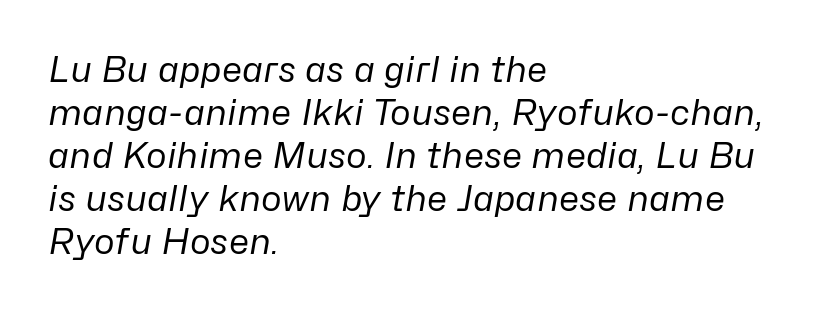
Q: Is the text bold? A: No.
Q: Is the text italic (slanted)? A: Yes, it leans right by about 10 degrees.
Q: Is the text underlined? A: No.
Q: How is the paragraph aligned? A: Left-aligned.
Q: Is the spacing between letters normal or unusually wide? A: Normal.
Q: Width (condensed, normal, or wide)? A: Normal.
Q: Stroke contrast? A: Low.
Q: x-height? A: Medium.
Q: Monospaced? A: No.
